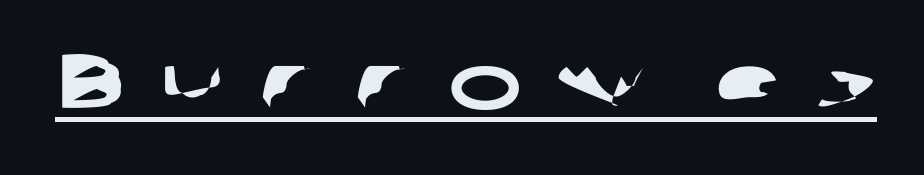
The image shows 78 px wide sans-serif type; set unusually wide letter spacing (+0.43 em), underlined; low stroke contrast and a medium x-height.
